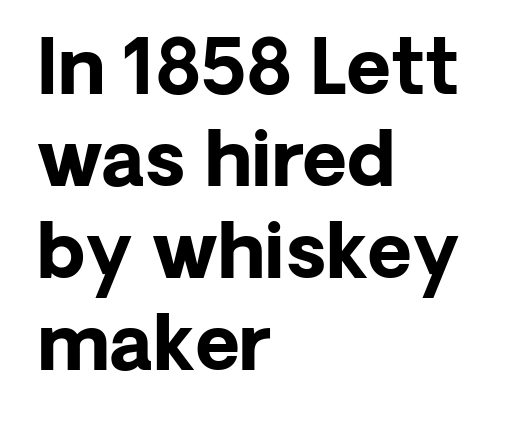
Q: Is the text bold? A: Yes.
Q: Is the text italic (slanted)? A: No, it is upright.
Q: Is the typeface a serif or a sans-serif typeface? A: Sans-serif.
Q: Is the text underlined? A: No.
Q: How is the paragraph aligned? A: Left-aligned.
Q: Is the spacing between letters normal or unusually wide? A: Normal.
Q: Width (condensed, normal, or wide)? A: Normal.
Q: Stroke contrast? A: Low.
Q: x-height? A: Medium.
Q: Monospaced? A: No.
